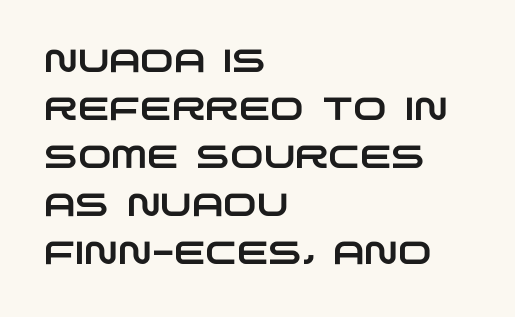
Q: Is the typeface a serif or a sans-serif typeface? A: Sans-serif.
Q: Is the text underlined? A: No.
Q: How is the paragraph aligned? A: Left-aligned.
Q: Is the spacing between letters normal or unusually wide? A: Normal.
Q: Is the spacing between lines tight, normal or loose? A: Normal.
Q: Width (condensed, normal, or wide)? A: Wide.
Q: Stroke contrast? A: Low.
Q: x-height? A: Large.
Q: Monospaced? A: No.
